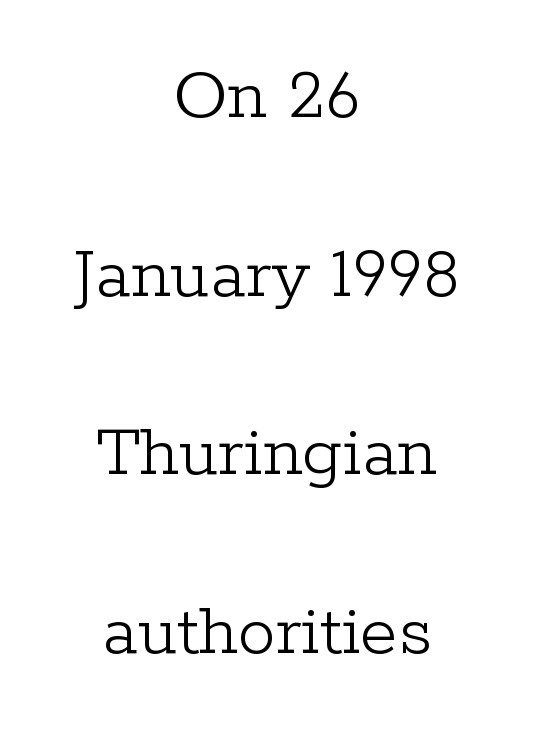
Descender tails drop into unmarked territory. Is this a sans? No — the strokes have serifs. A typesetter would mark this as roman, not italic. The designer dialed line spacing up above the default.
